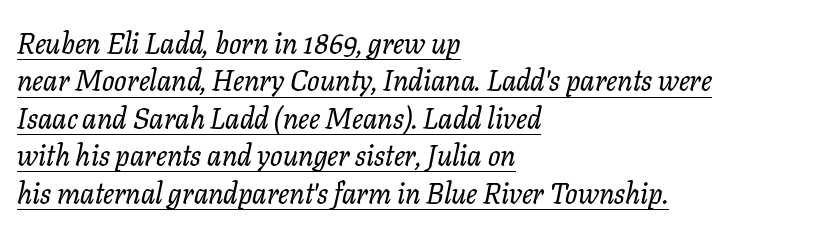
The designer left line spacing at the default. Font category for this specimen: serif. Glyph-to-glyph distance matches everyday printed text. You could not count columns in this text — the font is proportionally spaced. The rendering anchors every line to the left-hand side.
